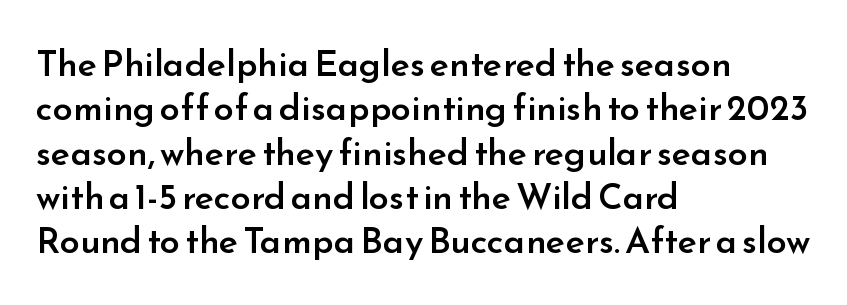
Letters rest on an invisible, unmarked baseline. This rendering employs a face without finishing strokes, i.e., a sans-serif. The lines are quadded left. Is there any slant? The stems are plumb. Think of a printed novel: that variable character pitch is what you see here.
